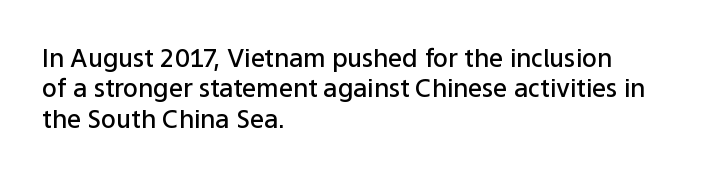
This is moderately heavy type, rendered in semibold. The lines are quadded left. The words here are not underlined. Look at the tracking — it's just the regular setting, nothing added. No italicization has been applied; the sample stays upright.
